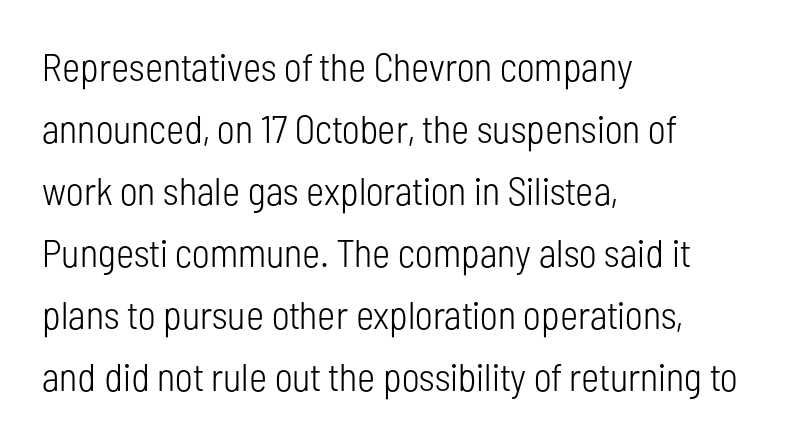
Q: Is the text bold? A: No.
Q: Is the text italic (slanted)? A: No, it is upright.
Q: Is the typeface a serif or a sans-serif typeface? A: Sans-serif.
Q: Is the text underlined? A: No.
Q: How is the paragraph aligned? A: Left-aligned.
Q: Is the spacing between letters normal or unusually wide? A: Normal.
Q: Is the spacing between lines tight, normal or loose? A: Normal.
Q: Width (condensed, normal, or wide)? A: Condensed.
Q: Stroke contrast? A: Low.
Q: x-height? A: Medium.
Q: Monospaced? A: No.
